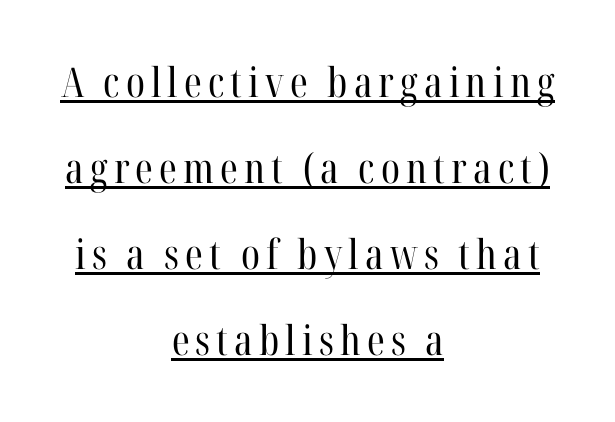
The designer went with a serif here, giving each stem small feet. A continuous stroke trails under the words, as in a hyperlink. Posture: straight, roman, zero tilt. Here the designer chose a conventional face with non-uniform glyph widths. Stems and bowls with no extra thickness — not bold. This block would shrink considerably if given ordinary leading; it's expanded now.
